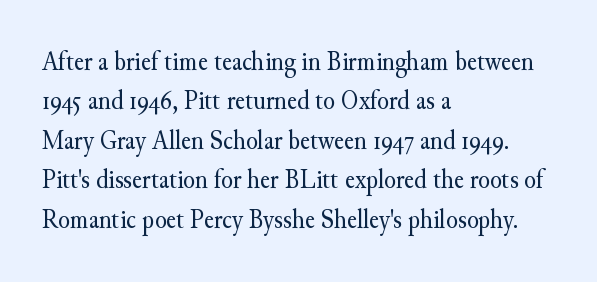
The image shows 27 px text type, upright; set left-aligned, normal line spacing (1.46x), normal letter spacing, not underlined.
